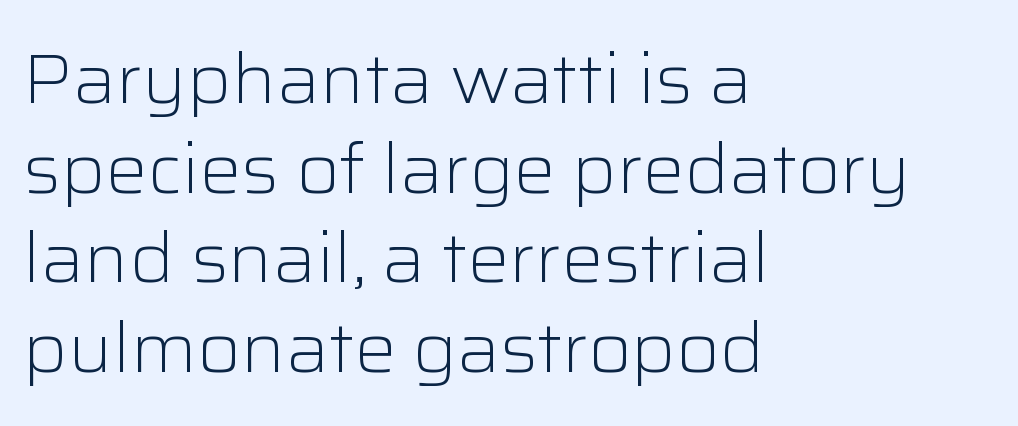
Q: Is the text bold? A: No.
Q: Is the text italic (slanted)? A: No, it is upright.
Q: Is the typeface a serif or a sans-serif typeface? A: Sans-serif.
Q: Is the text underlined? A: No.
Q: How is the paragraph aligned? A: Left-aligned.
Q: Is the spacing between letters normal or unusually wide? A: Normal.
Q: Is the spacing between lines tight, normal or loose? A: Normal.
Q: Width (condensed, normal, or wide)? A: Normal.
Q: Stroke contrast? A: Low.
Q: x-height? A: Medium.
Q: Monospaced? A: No.
